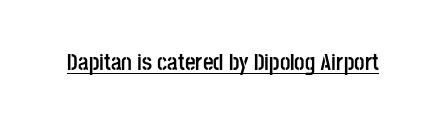
Heavy, bold letterforms. A rule runs beneath these lines of type. The type is set solid horizontally, with unmodified tracking. The lettering stays uniformly vertical, giving the passage a roman look.
